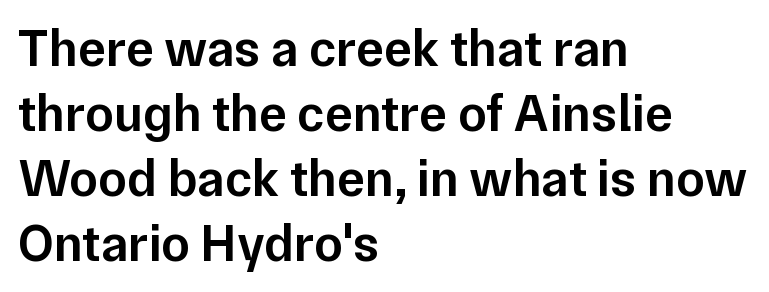
Q: Is the text bold? A: Semi-bold.
Q: Is the text italic (slanted)? A: No, it is upright.
Q: Is the typeface a serif or a sans-serif typeface? A: Sans-serif.
Q: Is the text underlined? A: No.
Q: How is the paragraph aligned? A: Left-aligned.
Q: Is the spacing between letters normal or unusually wide? A: Normal.
Q: Is the spacing between lines tight, normal or loose? A: Normal.
Q: Width (condensed, normal, or wide)? A: Normal.
Q: Stroke contrast? A: Low.
Q: x-height? A: Medium.
Q: Monospaced? A: No.
